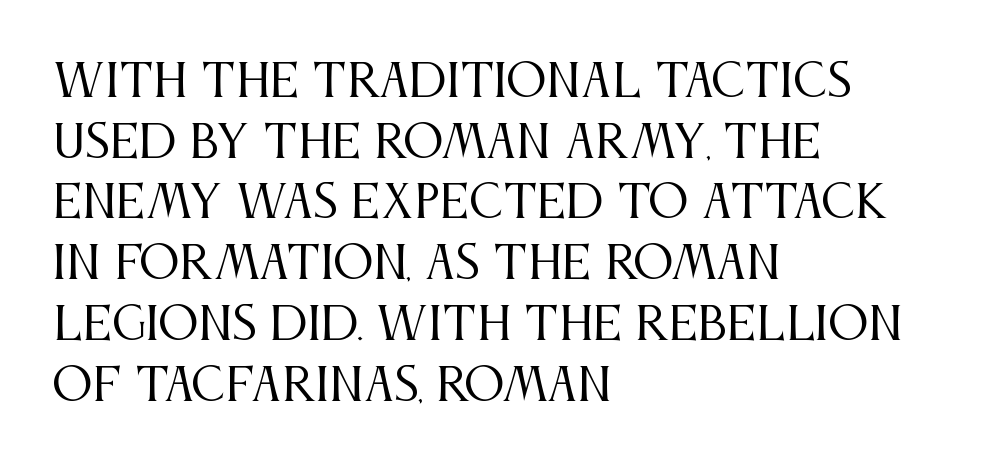
These lines stack with their left ends in a neat column. There is no visible air inserted between adjacent glyphs. The characters are drawn with everyday or finer stroke widths. Typographically, this falls in the serif category. A typesetter would call this proportional, since set widths differ per character.
